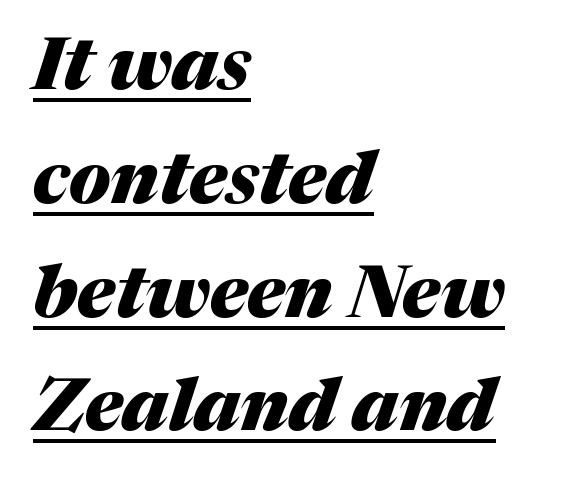
Q: Is the text bold? A: Yes.
Q: Is the text italic (slanted)? A: Yes, it leans right by about 17 degrees.
Q: Is the text underlined? A: Yes.
Q: How is the paragraph aligned? A: Left-aligned.
Q: Is the spacing between letters normal or unusually wide? A: Normal.
Q: Is the spacing between lines tight, normal or loose? A: Normal.
Q: Width (condensed, normal, or wide)? A: Normal.
Q: Stroke contrast? A: Medium.
Q: x-height? A: Medium.
Q: Monospaced? A: No.
